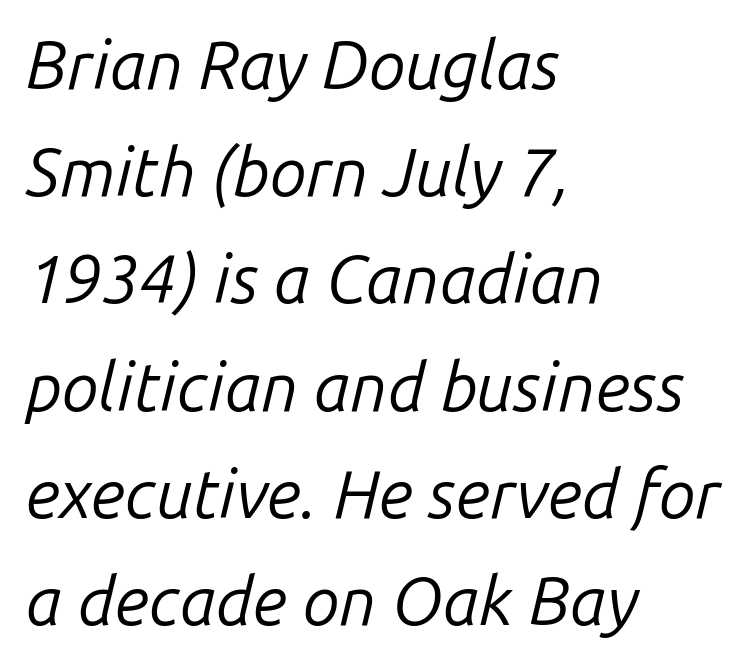
The image shows 67 px regular-weight type, italic (leaning right); set left-aligned, normal line spacing (1.6x), normal letter spacing, not underlined; low stroke contrast and a medium x-height.
